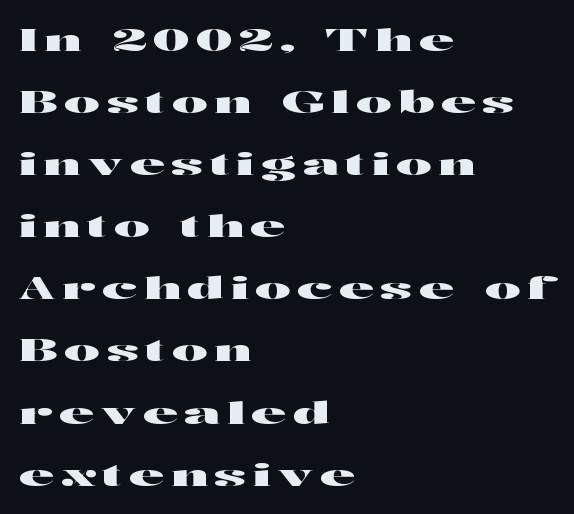
Q: Is the text italic (slanted)? A: No, it is upright.
Q: Is the typeface a serif or a sans-serif typeface? A: Sans-serif.
Q: Is the text underlined? A: No.
Q: How is the paragraph aligned? A: Left-aligned.
Q: Is the spacing between letters normal or unusually wide? A: Unusually wide.
Q: Is the spacing between lines tight, normal or loose? A: Loose.
Q: Width (condensed, normal, or wide)? A: Wide.
Q: Stroke contrast? A: High.
Q: x-height? A: Medium.
Q: Monospaced? A: No.
